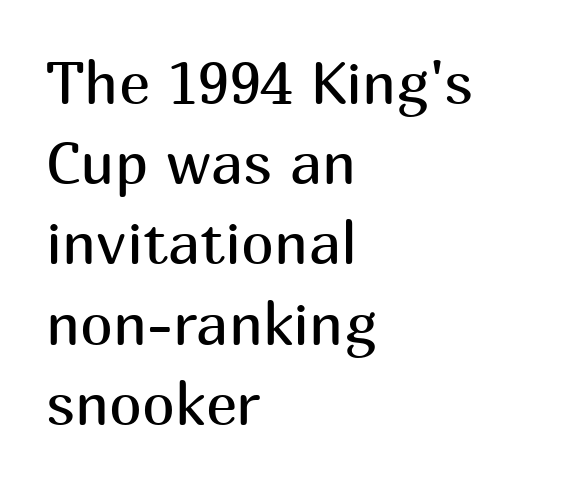
Q: Is the text bold? A: No.
Q: Is the text italic (slanted)? A: No, it is upright.
Q: Is the typeface a serif or a sans-serif typeface? A: Sans-serif.
Q: Is the text underlined? A: No.
Q: How is the paragraph aligned? A: Left-aligned.
Q: Is the spacing between letters normal or unusually wide? A: Normal.
Q: Is the spacing between lines tight, normal or loose? A: Normal.
Q: Width (condensed, normal, or wide)? A: Normal.
Q: Stroke contrast? A: Medium.
Q: x-height? A: Medium.
Q: Monospaced? A: No.
